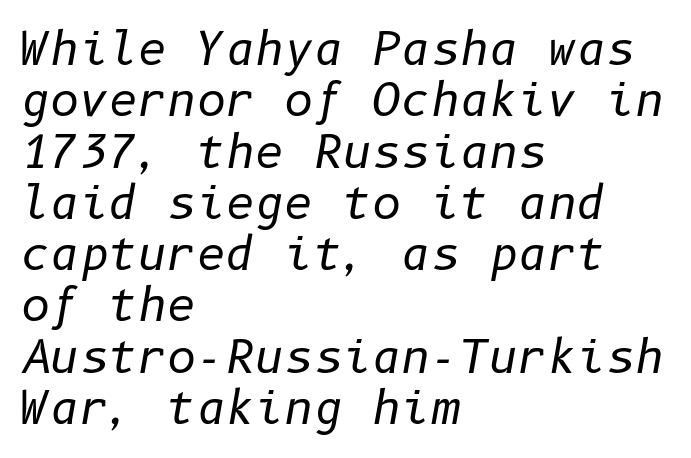
{"italic": "yes", "lean": "right", "slant_degrees": 10, "bold": "no", "weight": "regular", "width": "normal", "stroke_contrast": "low", "x_height": "medium", "underline": "no", "align": "left", "line_spacing": "tight", "line_spacing_ratio": 1.14, "letter_spacing": "normal", "letter_spacing_em": 0.0, "glyph_px": 45}
